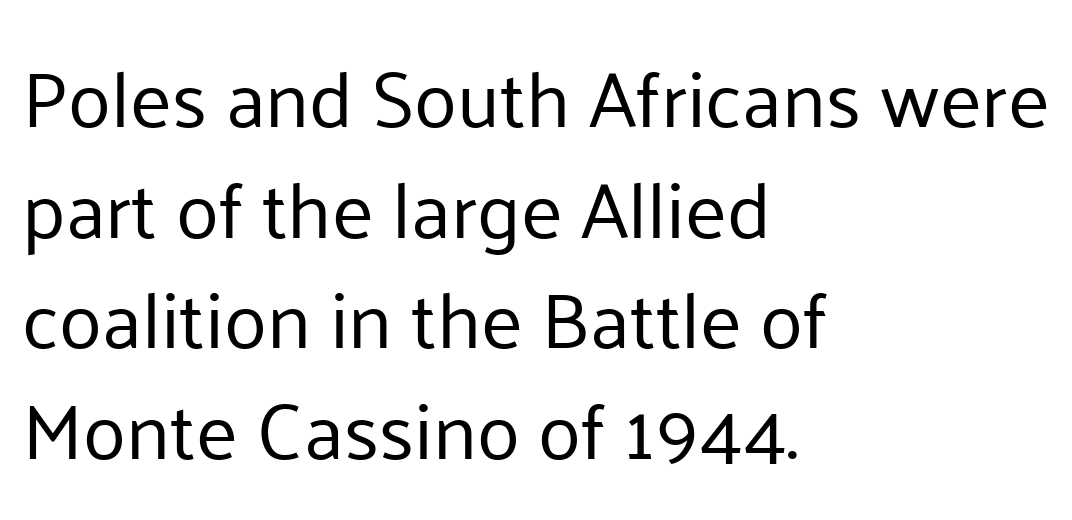
Here the designer chose a conventional face with non-uniform glyph widths. Glance below the letters and you will spot only blank space. When letters stand straight like this, we call the style roman or upright. Every row of glyphs begins at an identical x-position on the left.
